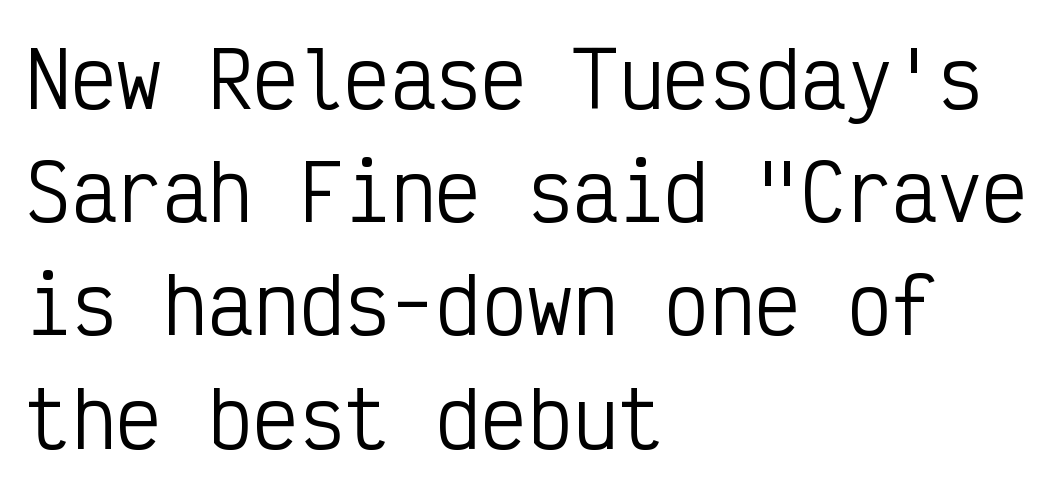
The image shows 76 px regular-weight, condensed sans-serif type, upright, monospaced; set left-aligned, normal line spacing (1.49x), normal letter spacing, not underlined; low stroke contrast and a medium x-height.
